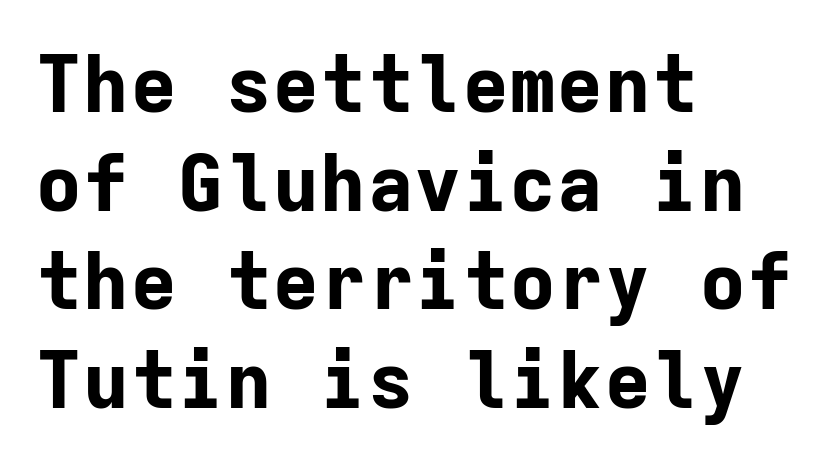
This is the regular roman posture of the typeface. Regarding serifs, this sample does without them. Look at the tracking — it's just the regular setting, nothing added. Clear beneath every line of the passage. Whoever set this chose a conventional vertical rhythm.
